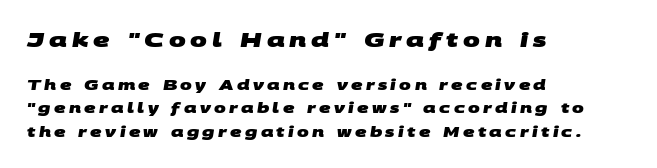
Plain, unruled lines of type. You'd pick this weight for a headline — it's a proper bold. The paragraph has a hard left edge and a soft right edge. Look at the tracking — it's clearly loosened, letters drifting apart. The emphasis by scale lands on block number one, above.
